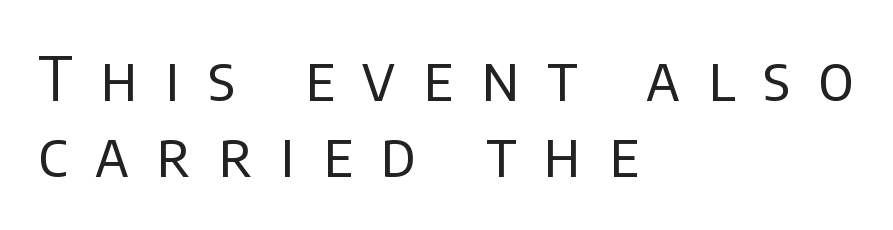
{"serif": "no", "italic": "no", "bold": "no", "weight": "regular", "width": "normal", "stroke_contrast": "low", "x_height": "large", "monospaced": "no", "underline": "no", "align": "left", "line_spacing": "normal", "line_spacing_ratio": 1.25, "letter_spacing": "wide", "letter_spacing_em": 0.46, "glyph_px": 61}
